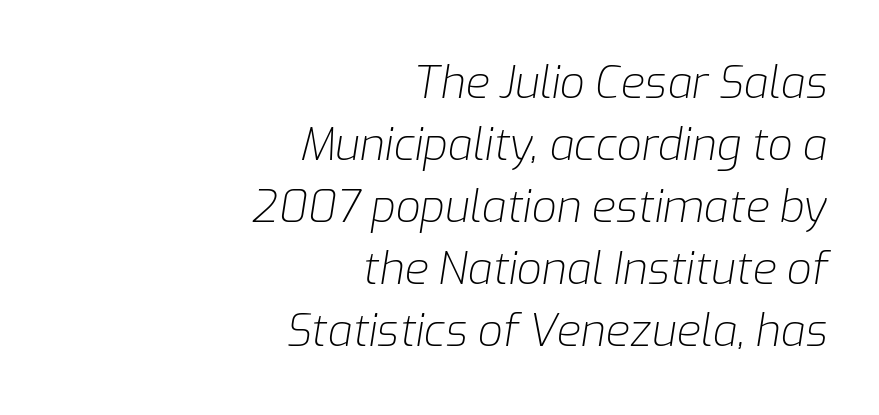
Q: Is the text bold? A: No.
Q: Is the text italic (slanted)? A: Yes, it leans right by about 9 degrees.
Q: Is the text underlined? A: No.
Q: How is the paragraph aligned? A: Right-aligned.
Q: Is the spacing between letters normal or unusually wide? A: Normal.
Q: Is the spacing between lines tight, normal or loose? A: Normal.
Q: Width (condensed, normal, or wide)? A: Normal.
Q: Stroke contrast? A: Low.
Q: x-height? A: Medium.
Q: Monospaced? A: No.
